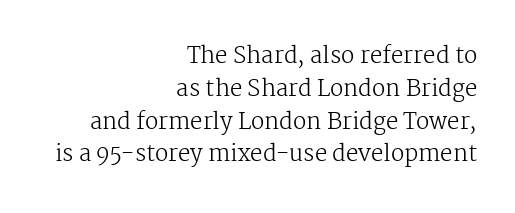
Q: Is the text bold? A: No.
Q: Is the text italic (slanted)? A: No, it is upright.
Q: Is the text underlined? A: No.
Q: How is the paragraph aligned? A: Right-aligned.
Q: Is the spacing between letters normal or unusually wide? A: Normal.
Q: Is the spacing between lines tight, normal or loose? A: Normal.
